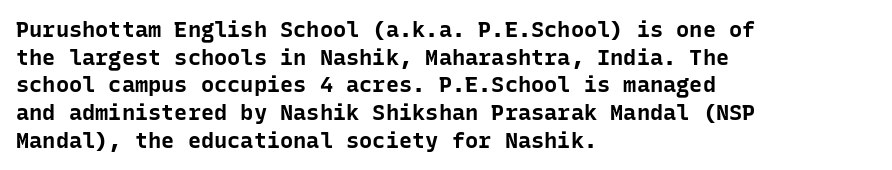
{"italic": "no", "bold": "yes", "underline": "no", "align": "left", "line_spacing": "normal", "line_spacing_ratio": 1.26, "letter_spacing": "normal", "letter_spacing_em": 0.0, "glyph_px": 22}
